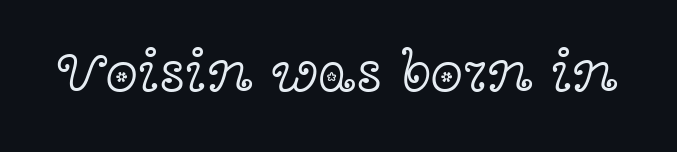
Q: Is the text bold? A: No.
Q: Is the text italic (slanted)? A: Yes.
Q: Is the typeface a serif or a sans-serif typeface? A: Serif.
Q: Is the text underlined? A: No.
Q: Is the spacing between letters normal or unusually wide? A: Normal.
Q: Width (condensed, normal, or wide)? A: Wide.
Q: x-height? A: Medium.
Q: Monospaced? A: No.
